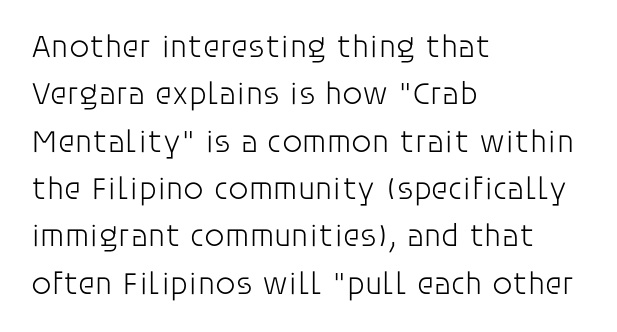
The lines are quadded left. Serifs: no, the terminals of the letterforms are clean. When letters stand straight like this, we call the style roman or upright. This block has exactly the height ordinary leading produces. In terms of letterspacing, this is plain default setting. Caption: face not bold, strokes unweighted.
